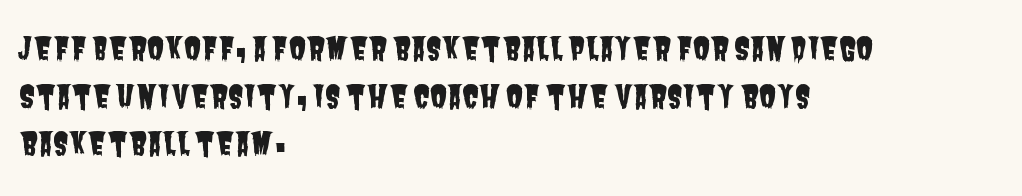
The image shows 31 px condensed sans-serif type; set left-aligned, normal line spacing (1.54x), normal letter spacing, not underlined; low stroke contrast and a large x-height.
